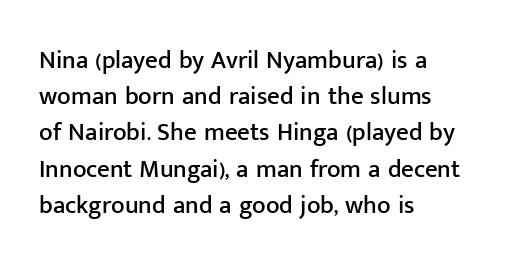
The image shows 25 px text type, upright; set left-aligned, normal line spacing (1.45x), normal letter spacing, not underlined.
